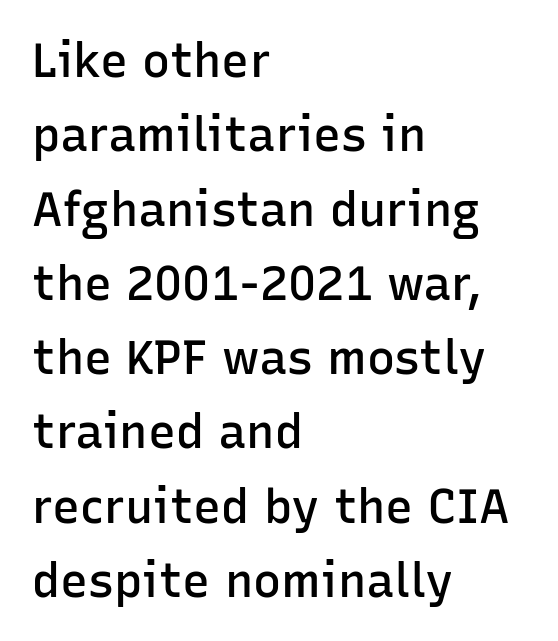
The paragraph has a hard left edge and a soft right edge. Classification — sans serif. Leading matches the norm, producing a regular column. Descender tails drop into unmarked territory.
